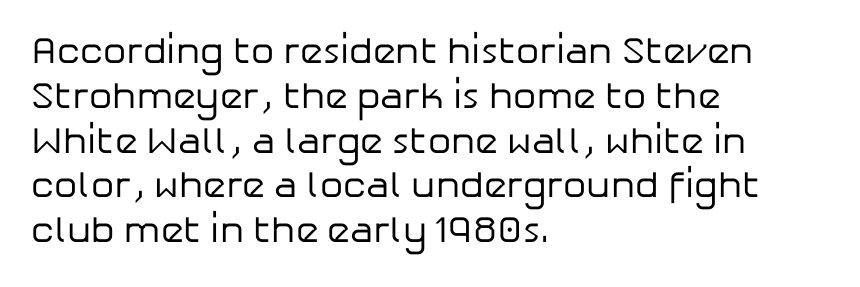
How are the letters spaced? Ordinarily, with no added tracking. A classic flush-left, rag-right setting is used for this passage. A typesetter would label this face a sans. The type sits square on the baseline with zero lean.
